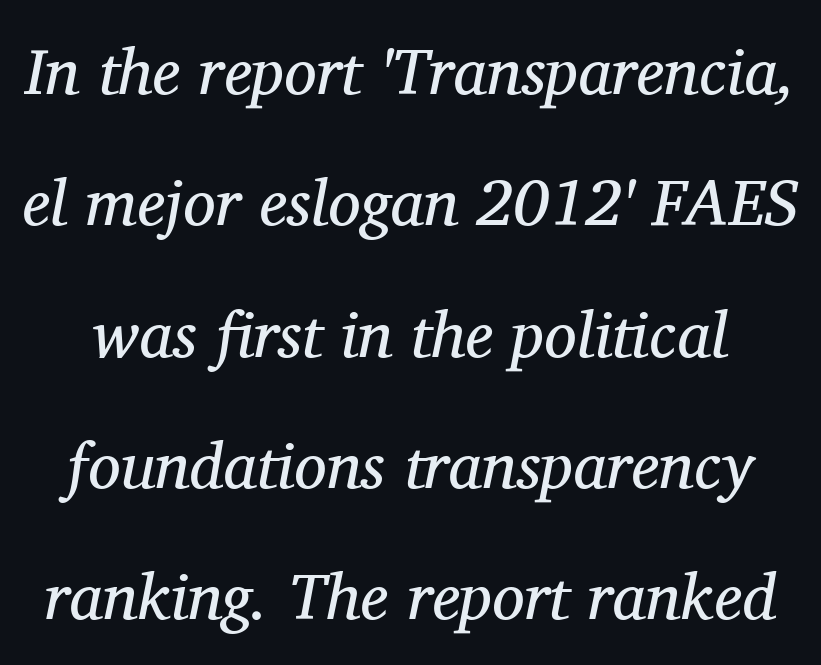
Do the characters align in a grid? No, the font is proportional. Yep, those are serifs on the letters. Slanted lettering throughout. There is no visible air inserted between adjacent glyphs. Stroke thickness stays within the range of a standard reading face or lighter. Quick note: interline space is abundant.
